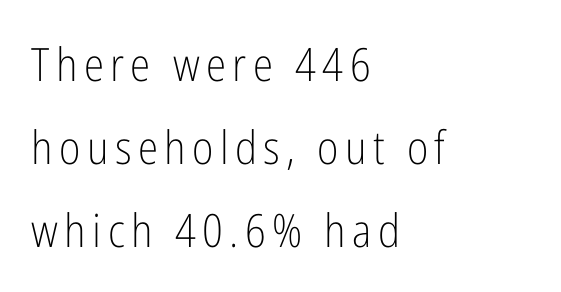
{"serif": "no", "italic": "no", "bold": "no", "weight": "light", "width": "condensed", "stroke_contrast": "low", "x_height": "medium", "monospaced": "no", "underline": "no", "align": "left", "line_spacing_ratio": 1.8, "glyph_px": 46}
